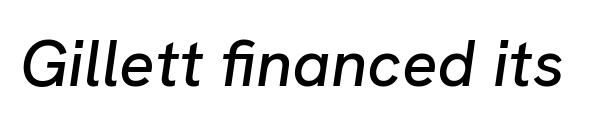
Q: Is the text italic (slanted)? A: Yes, it leans right by about 8 degrees.
Q: Is the text underlined? A: No.
Q: Is the spacing between letters normal or unusually wide? A: Normal.
Q: Width (condensed, normal, or wide)? A: Normal.
Q: Stroke contrast? A: Low.
Q: x-height? A: Medium.
Q: Monospaced? A: No.
